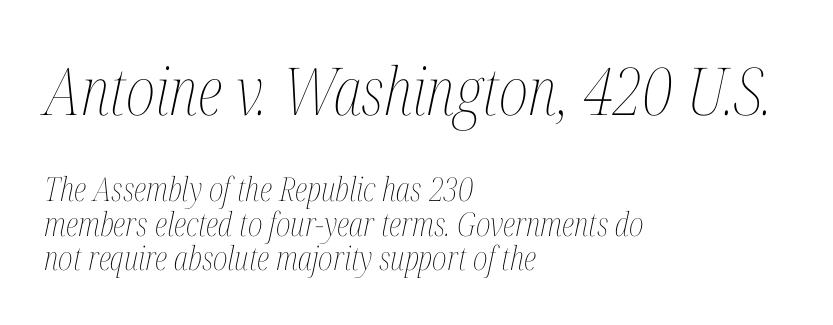
Is the stroke heavy? The answer is a plain regular-or-lighter. Where is the straight margin? On the left. Spacing verdict: proportional, widths tailored to each character. A typesetter would call this zero additional tracking.
